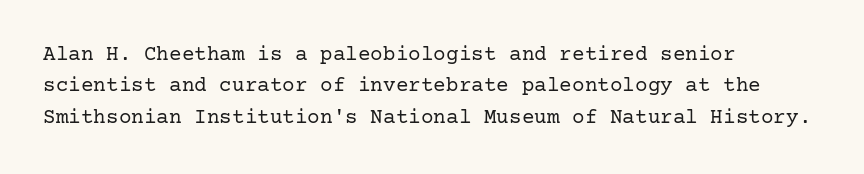
Q: Is the text bold? A: No.
Q: Is the text italic (slanted)? A: No, it is upright.
Q: Is the text underlined? A: No.
Q: How is the paragraph aligned? A: Left-aligned.
Q: Is the spacing between letters normal or unusually wide? A: Normal.
Q: Is the spacing between lines tight, normal or loose? A: Normal.
